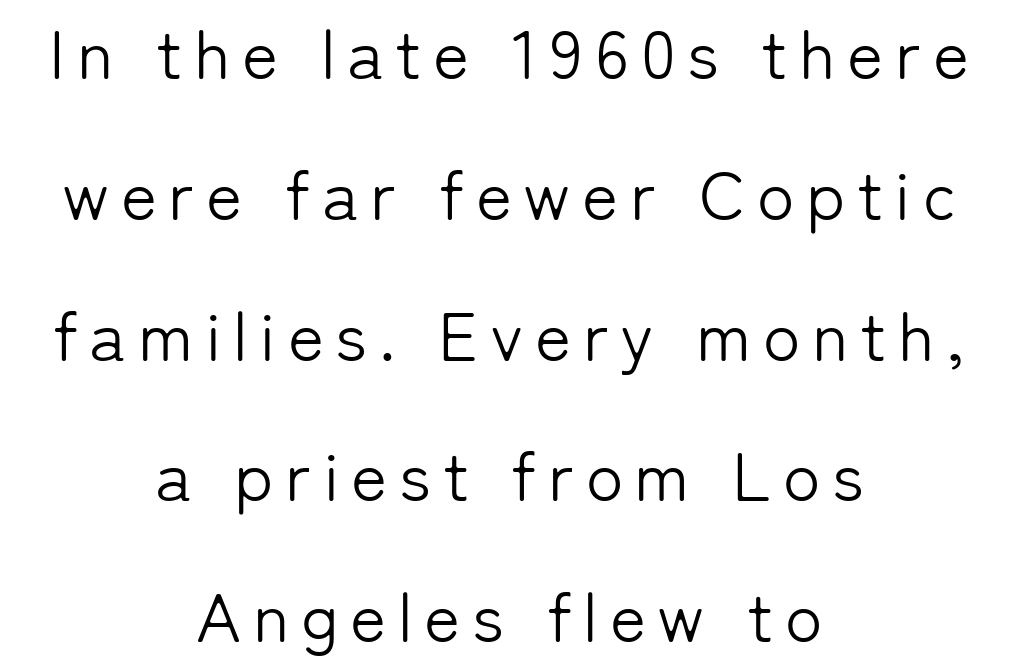
Leftover space on each line is divided equally before and after the words. Spacing verdict: proportional, widths tailored to each character. Note: no serifs on the glyphs. Stroke thickness stays within the range of a standard reading face or lighter.
